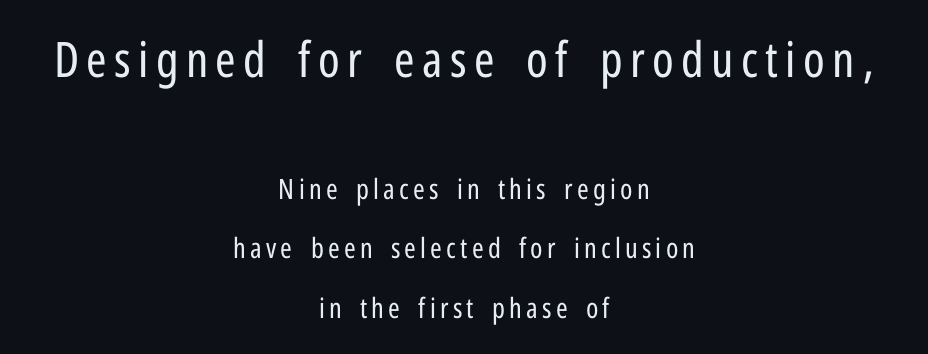
{"serif": "no", "italic": "no", "bold": "no", "weight": "regular", "width": "condensed", "stroke_contrast": "low", "x_height": "medium", "monospaced": "no", "underline": "no", "align": "center", "line_spacing": "loose", "line_spacing_ratio": 2.12, "larger_block": "first", "size_ratio": 1.75, "glyph_px": 49}
